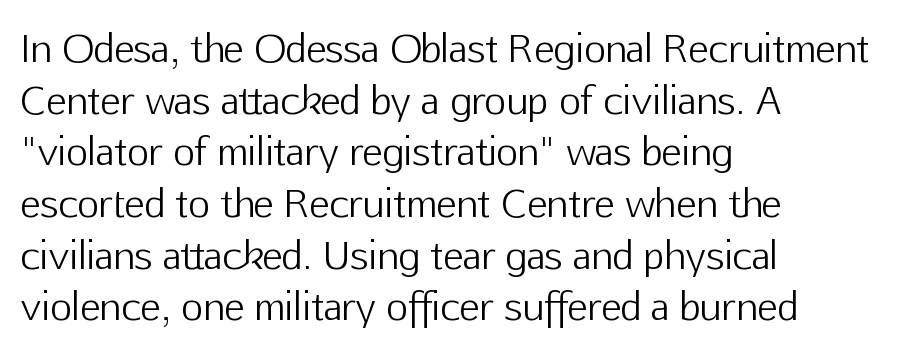
Ascenders rise straight up at ninety degrees. Plain, unruled lines of type. Nothing unusual about the tracking: characters are spaced as the font intends. The font is comparable to plain body text, perhaps lighter.
